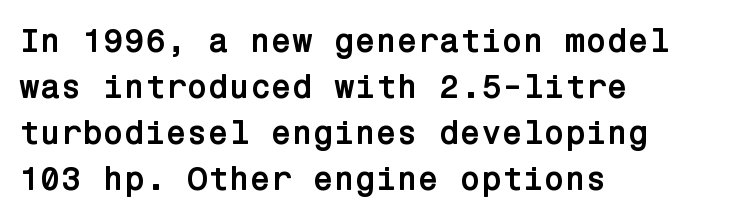
The image shows 34 px semibold sans-serif type, upright; set left-aligned, normal line spacing (1.35x), normal letter spacing, not underlined; low stroke contrast and a medium x-height.
